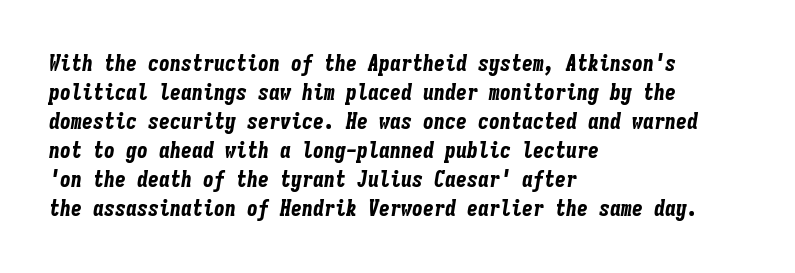
Pretty heavy lettering here — definitely bold. The passage is arranged the way most books set body copy — flush left. A typesetter would call this leading conventional body-copy spacing. The gaps between neighbouring characters are ordinary and unremarkable. A typesetter would mark this as italic. Check the space under the baseline: it is left empty.
